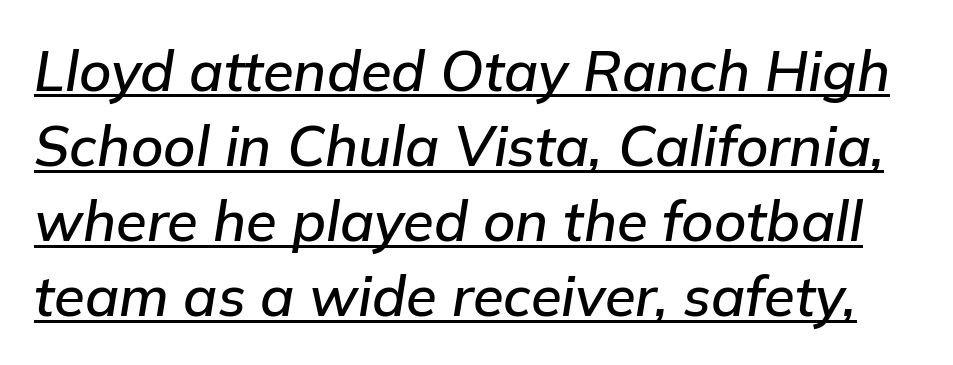
Rows of type keep a routine distance in the vertical direction. Think of a printed novel: that variable character pitch is what you see here. Underlined type. Nothing unusual about the tracking: characters are spaced as the font intends.
